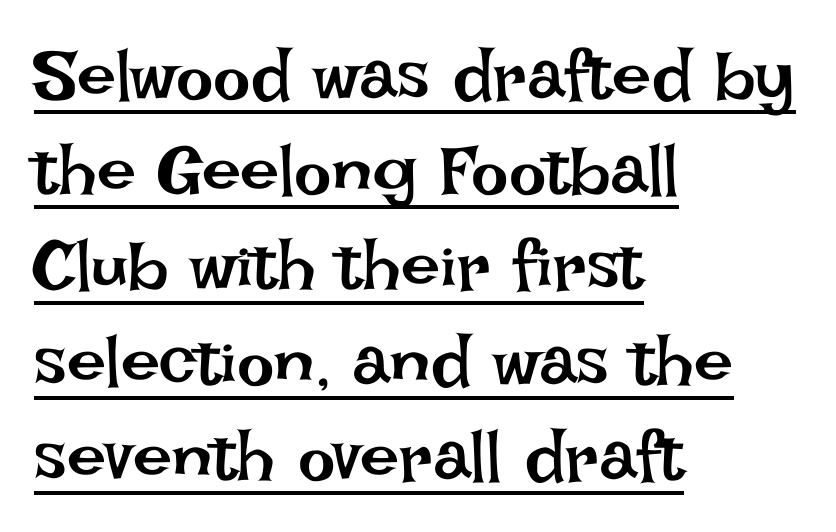
{"italic": "no", "bold": "no", "weight": "regular", "width": "normal", "stroke_contrast": "low", "x_height": "large", "monospaced": "no", "underline": "yes", "align": "left", "line_spacing": "normal", "line_spacing_ratio": 1.36, "letter_spacing": "normal", "letter_spacing_em": 0.0, "glyph_px": 70}
